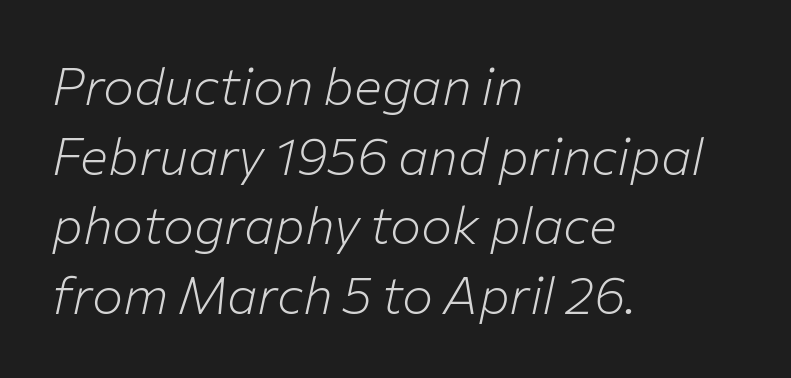
{"italic": "yes", "lean": "right", "slant_degrees": 12, "bold": "no", "weight": "light", "width": "normal", "stroke_contrast": "low", "x_height": "medium", "monospaced": "no", "underline": "no", "align": "left", "line_spacing": "normal", "line_spacing_ratio": 1.34, "letter_spacing": "normal", "letter_spacing_em": 0.0, "glyph_px": 52}
